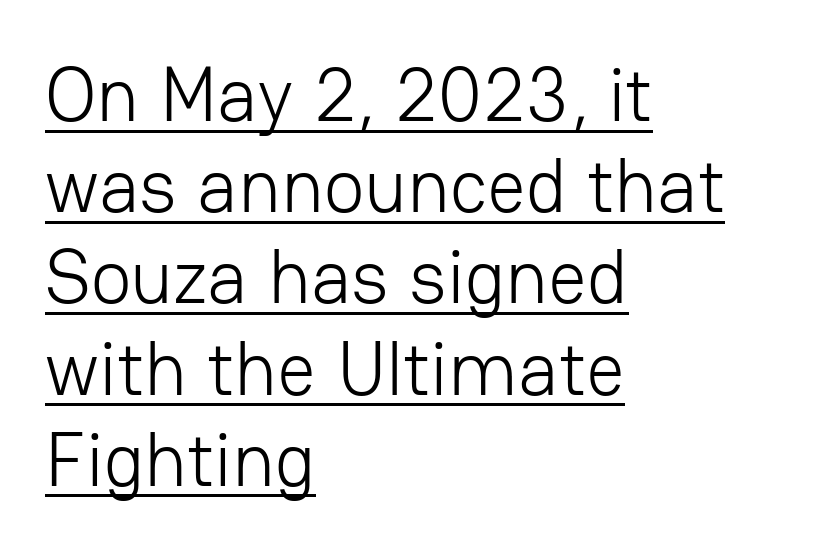
The image shows 76 px light sans-serif type, upright; set left-aligned, line spacing 1.2x, normal letter spacing, underlined; low stroke contrast and a medium x-height.
